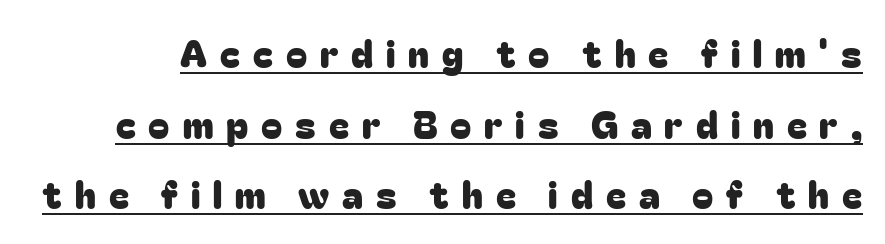
The image shows 38 px sans-serif type, upright; set line spacing 1.86x, unusually wide letter spacing (+0.34 em), underlined; low stroke contrast and a medium x-height.
